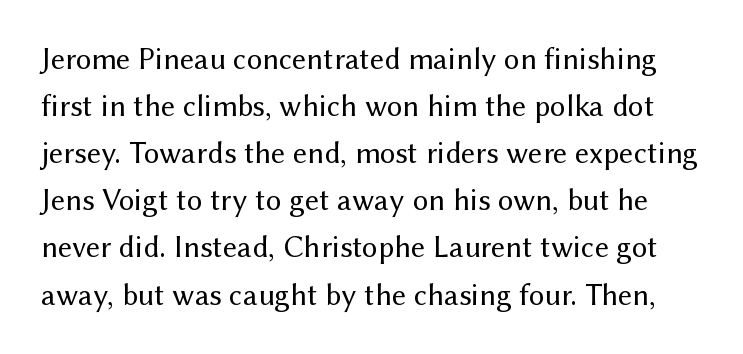
Bare-footed words on every line. How would I describe the line gaps? Plain and ordinary. These lines keep a tight, regular rhythm from letter to letter. Style check: upright. Spacing verdict: proportional, widths tailored to each character. No heavy texture on the line: the type isn't bold.
